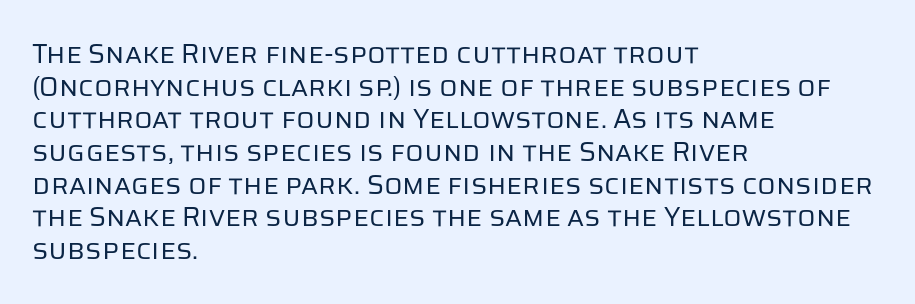
Q: Is the text bold? A: No.
Q: Is the text italic (slanted)? A: No, it is upright.
Q: Is the text underlined? A: No.
Q: How is the paragraph aligned? A: Left-aligned.
Q: Is the spacing between letters normal or unusually wide? A: Normal.
